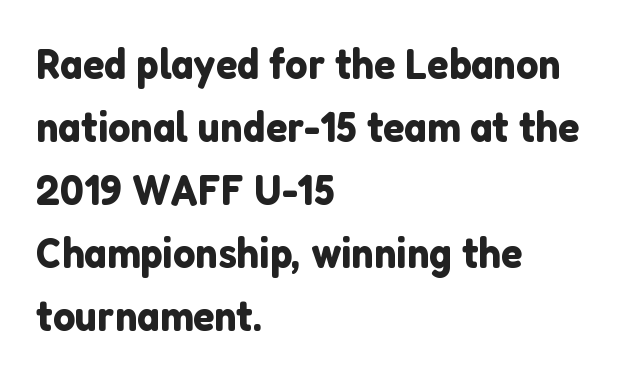
{"serif": "no", "italic": "no", "width": "normal", "stroke_contrast": "low", "x_height": "medium", "monospaced": "no", "underline": "no", "align": "left", "line_spacing": "normal", "line_spacing_ratio": 1.43, "letter_spacing": "normal", "letter_spacing_em": 0.0, "glyph_px": 44}
